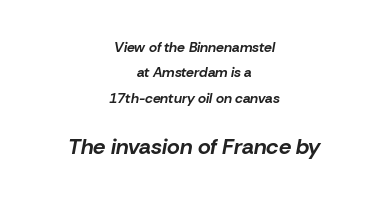
The glyphs are unaccompanied by any horizontal stroke below them. Strong, thick strokes mark this as bold type. You could call the tracking neutral — neither tight nor loose. There's an unmistakable incline to the writing here. The paragraph has two soft edges and a firm central axis. In this sample the second text group is rendered at the bigger scale.
